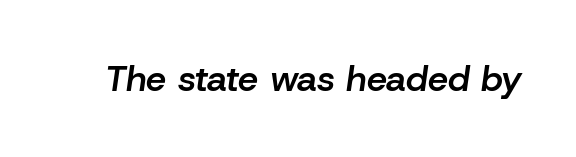
Q: Is the text bold? A: Semi-bold.
Q: Is the text italic (slanted)? A: Yes, it leans right by about 8 degrees.
Q: Is the text underlined? A: No.
Q: Is the spacing between letters normal or unusually wide? A: Normal.
Q: Width (condensed, normal, or wide)? A: Normal.
Q: Stroke contrast? A: Low.
Q: x-height? A: Medium.
Q: Monospaced? A: No.
